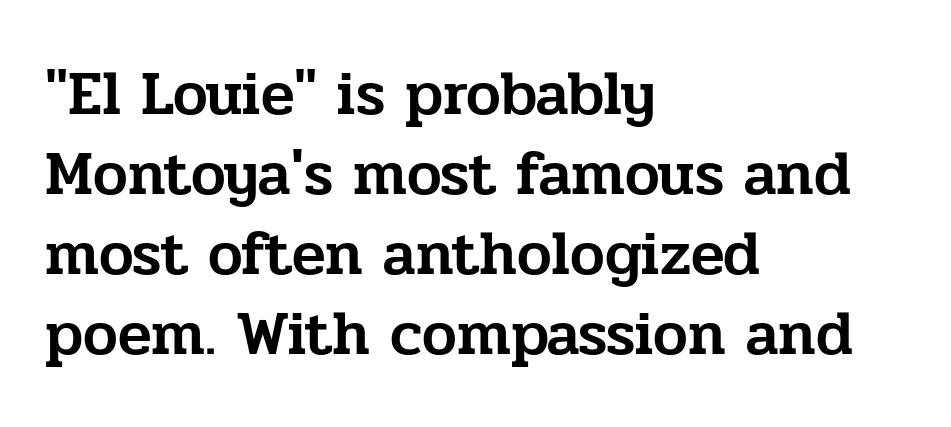
The image shows 62 px serif type, upright; set left-aligned, normal line spacing (1.29x), normal letter spacing, not underlined; low stroke contrast and a medium x-height.
